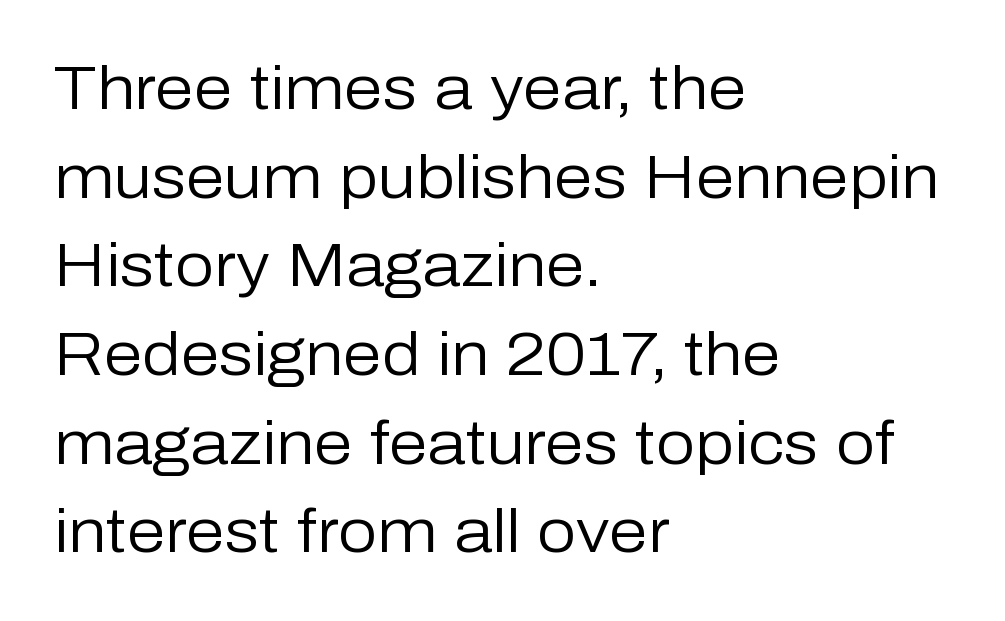
Q: Is the text bold? A: No.
Q: Is the text italic (slanted)? A: No, it is upright.
Q: Is the typeface a serif or a sans-serif typeface? A: Sans-serif.
Q: Is the text underlined? A: No.
Q: How is the paragraph aligned? A: Left-aligned.
Q: Is the spacing between letters normal or unusually wide? A: Normal.
Q: Is the spacing between lines tight, normal or loose? A: Normal.
Q: Width (condensed, normal, or wide)? A: Normal.
Q: Stroke contrast? A: Low.
Q: x-height? A: Medium.
Q: Monospaced? A: No.
